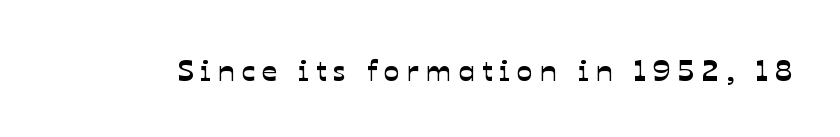
Q: Is the typeface a serif or a sans-serif typeface? A: Sans-serif.
Q: Is the text underlined? A: No.
Q: Is the spacing between letters normal or unusually wide? A: Unusually wide.
Q: Width (condensed, normal, or wide)? A: Normal.
Q: Stroke contrast? A: Low.
Q: x-height? A: Medium.
Q: Monospaced? A: No.
